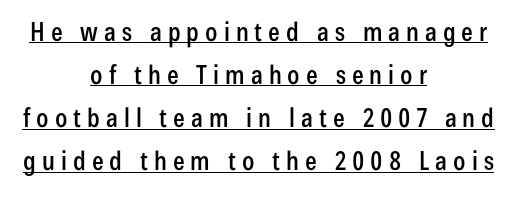
{"italic": "no", "underline": "yes", "align": "center", "line_spacing": "normal", "line_spacing_ratio": 1.66, "letter_spacing": "wide", "letter_spacing_em": 0.23, "glyph_px": 26}
